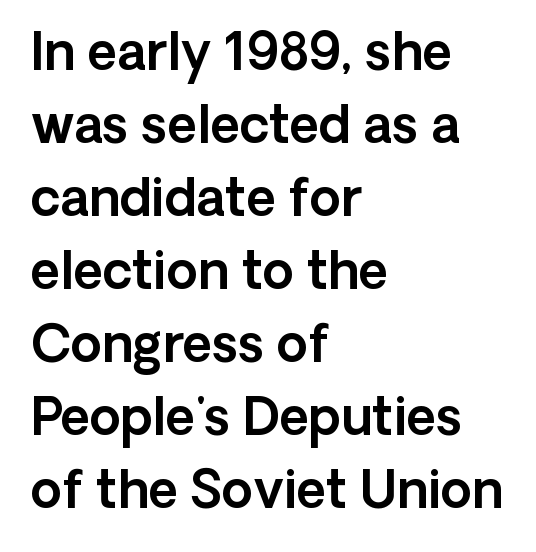
{"serif": "no", "italic": "no", "width": "normal", "x_height": "medium", "monospaced": "no", "underline": "no", "align": "left", "line_spacing": "normal", "line_spacing_ratio": 1.43, "letter_spacing": "normal", "letter_spacing_em": 0.0, "glyph_px": 51}
